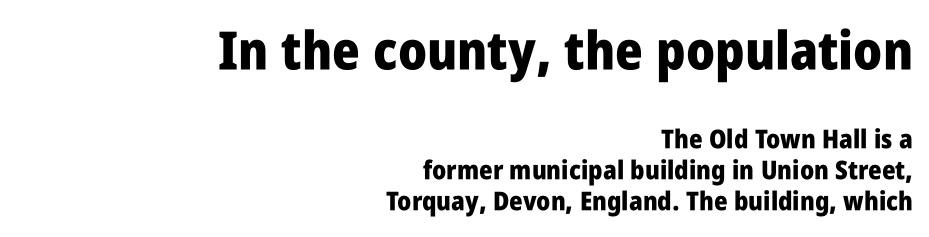
{"serif": "no", "italic": "no", "bold": "yes", "weight": "heavy", "width": "condensed", "stroke_contrast": "low", "x_height": "large", "monospaced": "no", "underline": "no", "align": "right", "line_spacing_ratio": 1.2, "letter_spacing": "normal", "letter_spacing_em": 0.0, "larger_block": "first", "size_ratio": 2.04, "glyph_px": 53}
